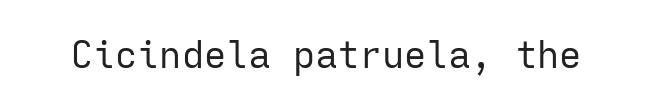
Think standard paragraph weight, or any step lighter than that. The specimen reads as upright at a glance. Monospaced: the letters line up in strict vertical columns. In terms of letterspacing, this is plain default setting. This rendering employs a face without finishing strokes, i.e., a sans-serif. Quick note: underline off.
